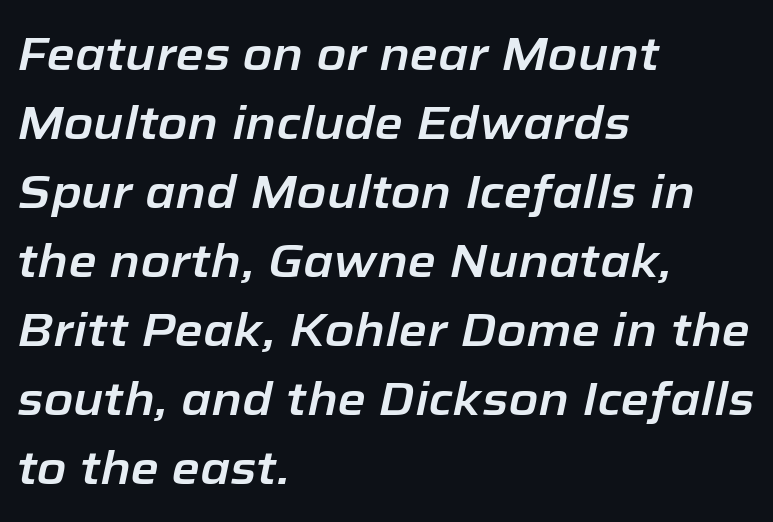
Q: Is the text italic (slanted)? A: Yes, it leans right by about 12 degrees.
Q: Is the text underlined? A: No.
Q: How is the paragraph aligned? A: Left-aligned.
Q: Is the spacing between letters normal or unusually wide? A: Normal.
Q: Is the spacing between lines tight, normal or loose? A: Normal.
Q: Width (condensed, normal, or wide)? A: Normal.
Q: Stroke contrast? A: Low.
Q: x-height? A: Medium.
Q: Monospaced? A: No.
